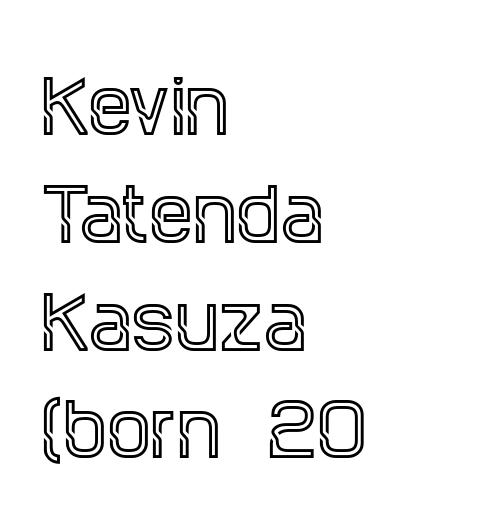
Q: Is the text italic (slanted)? A: No, it is upright.
Q: Is the typeface a serif or a sans-serif typeface? A: Serif.
Q: Is the text underlined? A: No.
Q: How is the paragraph aligned? A: Left-aligned.
Q: Is the spacing between letters normal or unusually wide? A: Normal.
Q: Is the spacing between lines tight, normal or loose? A: Normal.
Q: Width (condensed, normal, or wide)? A: Condensed.
Q: x-height? A: Large.
Q: Monospaced? A: No.
